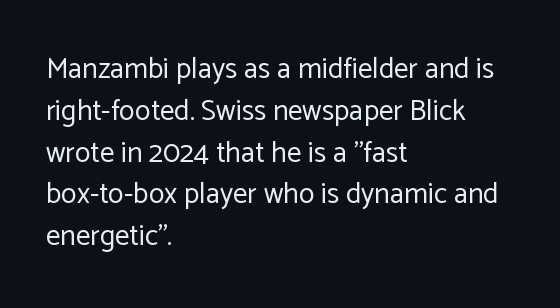
{"serif": "no", "italic": "no", "bold": "no", "weight": "regular", "width": "normal", "stroke_contrast": "low", "x_height": "medium", "monospaced": "no", "underline": "no", "align": "left", "line_spacing": "normal", "line_spacing_ratio": 1.44, "letter_spacing": "normal", "letter_spacing_em": 0.0, "glyph_px": 29}
